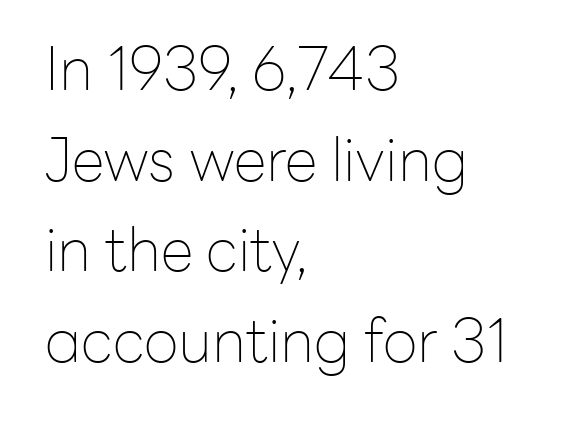
{"serif": "no", "italic": "no", "bold": "no", "weight": "thin", "width": "normal", "stroke_contrast": "low", "x_height": "medium", "monospaced": "no", "underline": "no", "align": "left", "line_spacing": "normal", "line_spacing_ratio": 1.51, "letter_spacing": "normal", "letter_spacing_em": 0.0, "glyph_px": 60}
